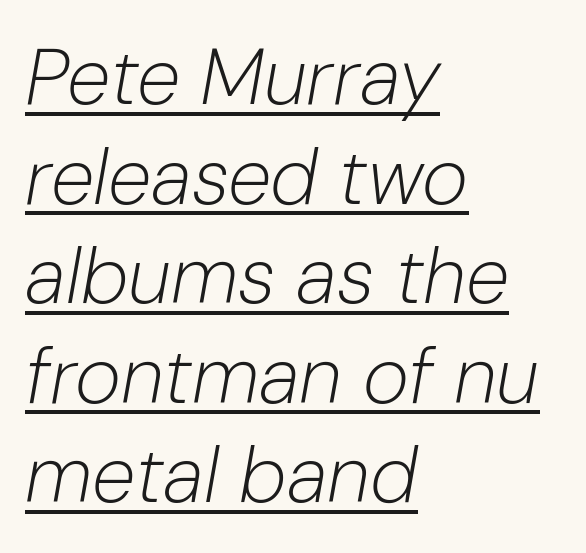
These lines are rendered in a variable-pitch font. Designer's note — italics engaged. Students, note that the glyphs here touch the page at normal intervals. Ink coverage per letter is moderate at most. This rendering uses left alignment, leaving the right contour irregular.
